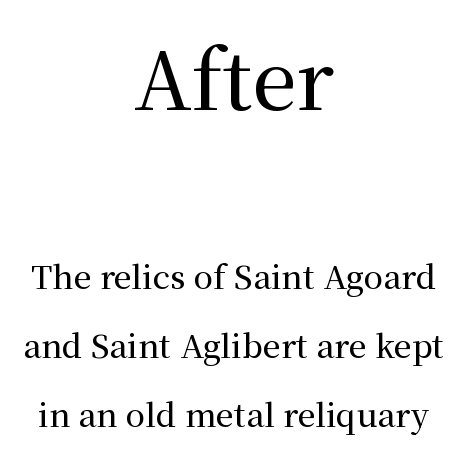
{"serif": "yes", "italic": "no", "width": "normal", "stroke_contrast": "medium", "x_height": "medium", "monospaced": "no", "underline": "no", "align": "center", "line_spacing": "loose", "line_spacing_ratio": 2.15, "letter_spacing": "normal", "letter_spacing_em": 0.0, "larger_block": "first", "size_ratio": 2.47, "glyph_px": 79}
